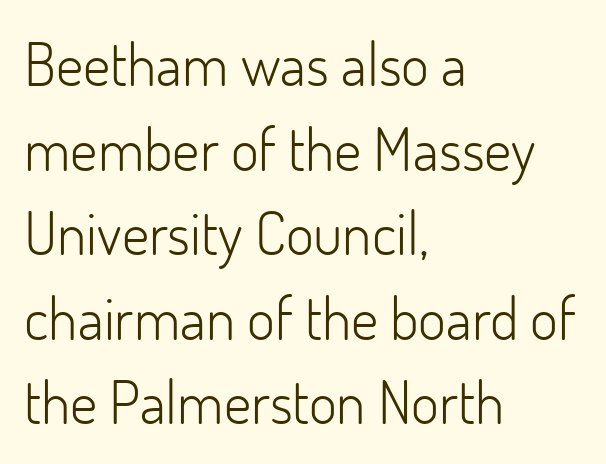
Type without underlining. Nothing heavy about these letters — not bold at all. In terms of letterspacing, this is plain default setting. Stroke terminals: plain, sans-serif. These lines sit exactly where default settings would place them. Vertical strokes here are truly vertical.
